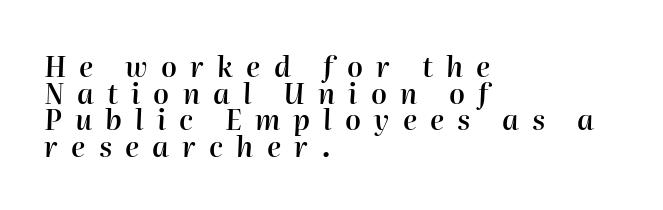
Q: Is the text bold? A: Semi-bold.
Q: Is the text italic (slanted)? A: Yes, it leans right by about 2 degrees.
Q: Is the text underlined? A: No.
Q: How is the paragraph aligned? A: Left-aligned.
Q: Is the spacing between letters normal or unusually wide? A: Unusually wide.
Q: Is the spacing between lines tight, normal or loose? A: Tight.
Q: Width (condensed, normal, or wide)? A: Normal.
Q: Stroke contrast? A: High.
Q: x-height? A: Medium.
Q: Monospaced? A: No.
